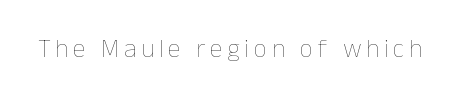
On a weight scale, this lands at 450 or below. The gap between lines stays unmarked. Notice how the stems are strictly vertical — no italics here.
